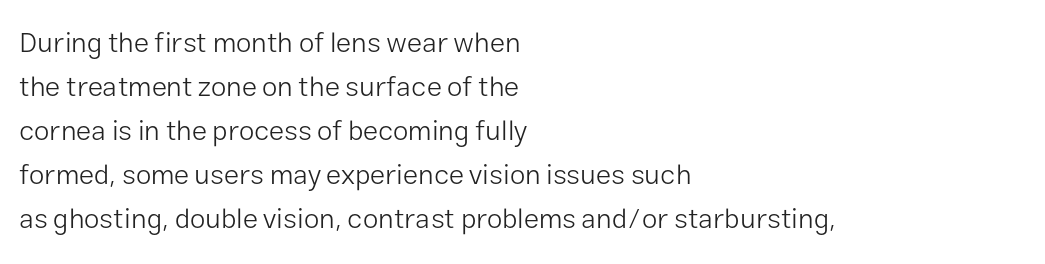
The weight tops out at a normal text grade. Unmarked baselines from the first word to the last. This sample uses an upright cut, with every glyph sitting square on the baseline. Notice how the passage keeps a crisp vertical edge on the left only. Horizontal bands of white between lines are of average thickness. Between one letter and the next there's only the usual sliver of space.
